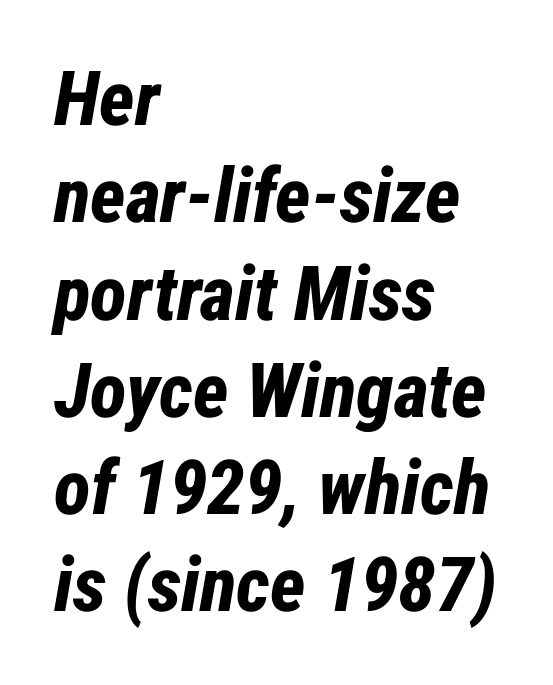
The image shows 76 px bold, condensed type, italic (leaning right); set left-aligned, normal line spacing (1.28x), normal letter spacing, not underlined; low stroke contrast and a medium x-height.
